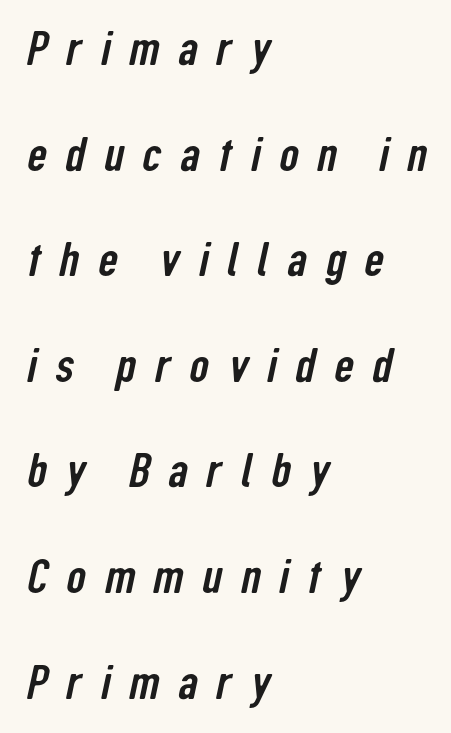
What kind of face is this? One without serifs — a sans. Here the designer chose a conventional face with non-uniform glyph widths. Glance below the letters and you will spot only blank space. Vertically, the passage feels expansive, rows floating well apart. The rendering inserts visible extra space after every character.
